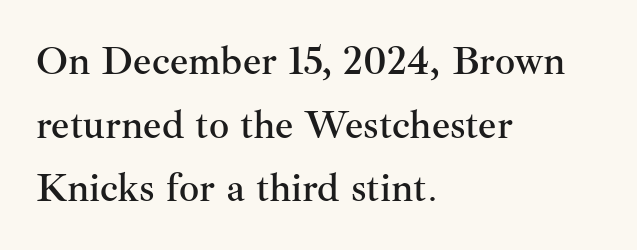
The image shows 40 px serif type, upright; set left-aligned, normal line spacing (1.59x), normal letter spacing, not underlined; medium stroke contrast and a small x-height.
